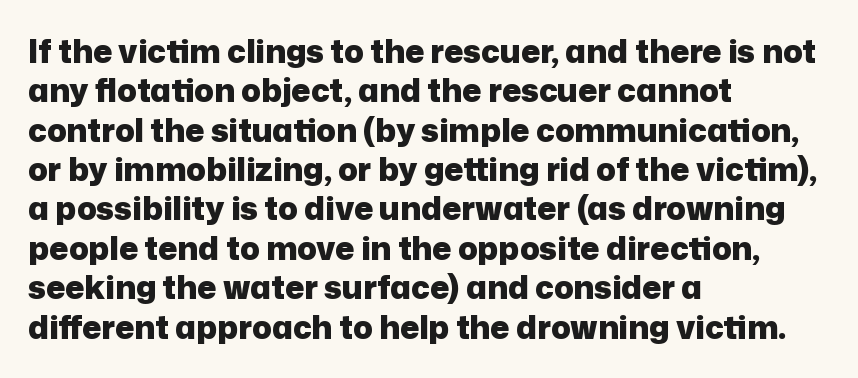
The image shows 32 px heavy sans-serif type, upright; set left-aligned, line spacing 1.23x, normal letter spacing, not underlined; low stroke contrast and a medium x-height.
